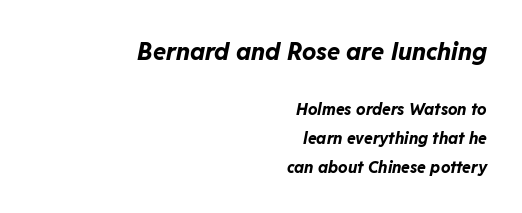
Size hierarchy here favors the leading block over the trailing one. Bare-footed words on every line. Every character sits at an angle, as italics do. Typographic density is high because the face is bold.
